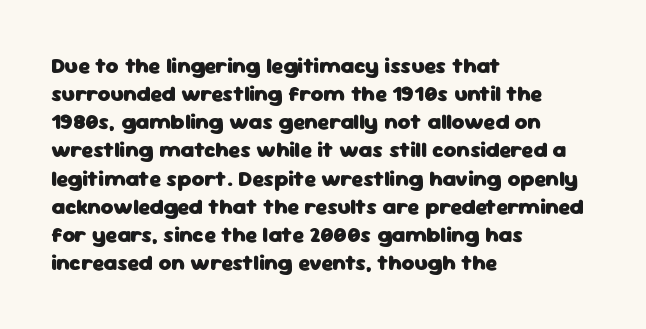
The image shows 22 px bold type, upright; set left-aligned, normal line spacing (1.28x), normal letter spacing, not underlined.
